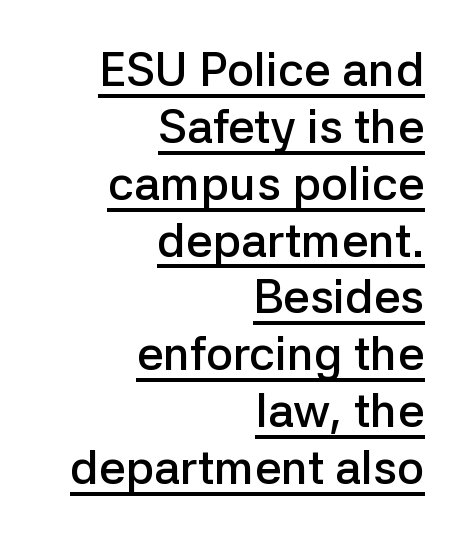
Looks like someone drew a line under every word here. Check where the strokes stop: nothing finishes them off — pure sans. Students, this is semibold: more ink than regular, less than bold. Here the glyphs are tracked normally, forming tight word shapes.
